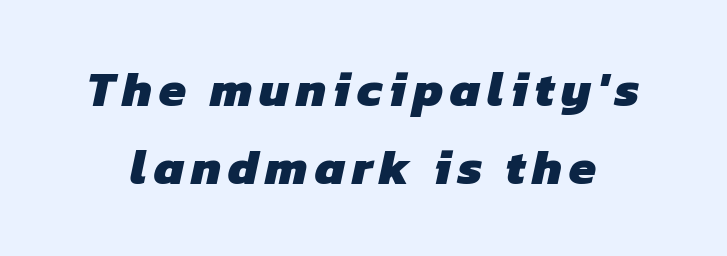
Note the varied advance widths — an 'i' is clearly narrower than an 'm'. No word sits above an underline. These lines are composed in type without serifs. The block of text has a typical density, with ordinary space between rows. On the weight axis this lands at bold, roughly 700.
